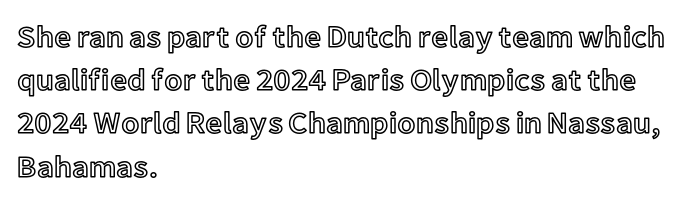
Q: Is the text italic (slanted)? A: No, it is upright.
Q: Is the text underlined? A: No.
Q: How is the paragraph aligned? A: Left-aligned.
Q: Is the spacing between letters normal or unusually wide? A: Normal.
Q: Is the spacing between lines tight, normal or loose? A: Normal.
Q: Width (condensed, normal, or wide)? A: Normal.
Q: x-height? A: Medium.
Q: Monospaced? A: No.
